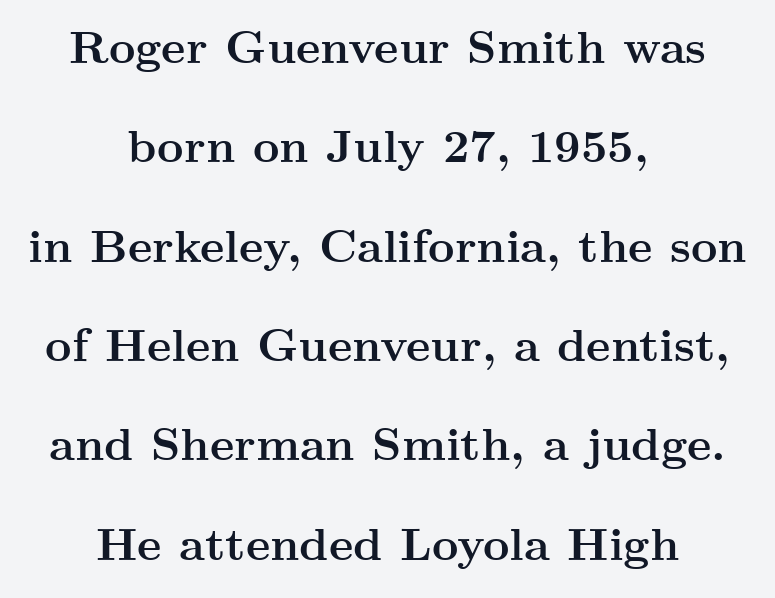
{"serif": "yes", "italic": "no", "bold": "yes", "weight": "semibold", "width": "wide", "stroke_contrast": "medium", "x_height": "small", "monospaced": "no", "underline": "no", "align": "center", "line_spacing": "loose", "line_spacing_ratio": 2.16, "letter_spacing": "normal", "letter_spacing_em": 0.0, "glyph_px": 46}
